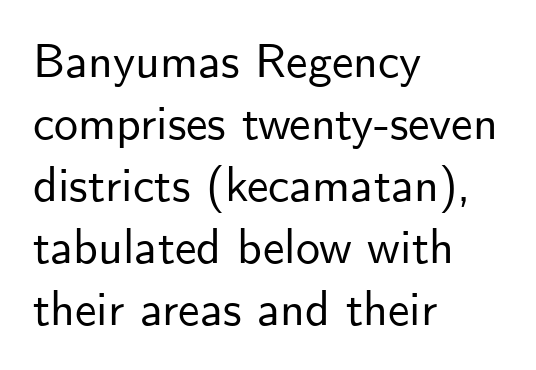
The image shows 48 px sans-serif type, upright; set left-aligned, normal line spacing (1.29x), normal letter spacing, not underlined; low stroke contrast and a small x-height.
